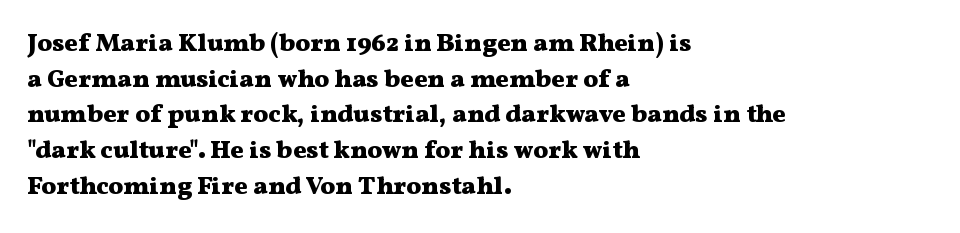
{"italic": "no", "bold": "yes", "underline": "no", "align": "left", "line_spacing": "normal", "line_spacing_ratio": 1.43, "letter_spacing": "normal", "letter_spacing_em": 0.0, "glyph_px": 25}
